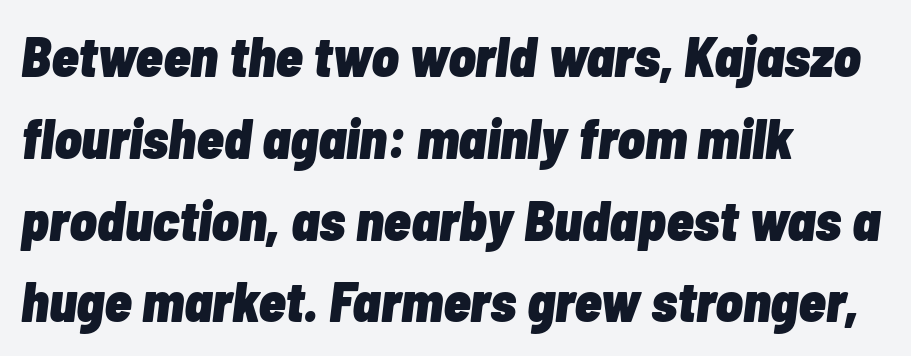
{"italic": "yes", "lean": "right", "slant_degrees": 7, "bold": "yes", "weight": "heavy", "width": "condensed", "stroke_contrast": "low", "x_height": "medium", "monospaced": "no", "underline": "no", "align": "left", "line_spacing": "normal", "line_spacing_ratio": 1.46, "letter_spacing": "normal", "letter_spacing_em": 0.0, "glyph_px": 56}
